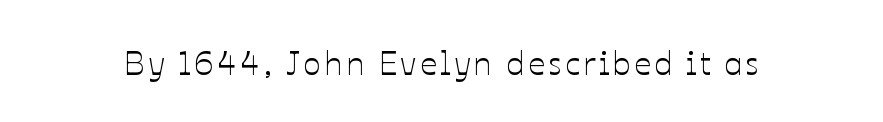
Lines of text with bare space underneath. The rendering uses natural spacing where letterforms have individual widths. You can tell it's not italic because the verticals are truly vertical.
